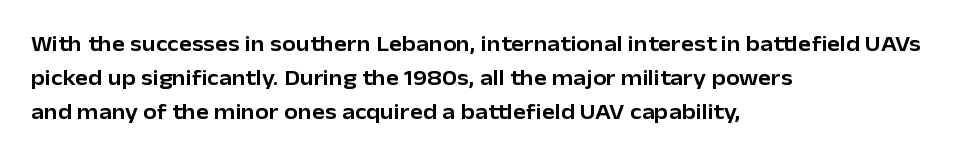
The image shows 22 px text type, upright; set left-aligned, normal line spacing (1.55x), normal letter spacing, not underlined.
